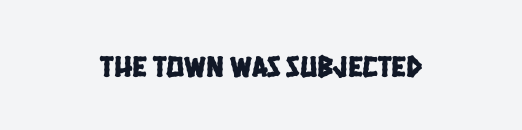
Look at the tracking — it's just the regular setting, nothing added. Is this a sans? Yes — the strokes have no serifs. A student would call this center alignment; a typographer would say set centered. Is this a fixed-width face? No — the glyphs have proportional, varying widths. Letters rest on an invisible, unmarked baseline.
